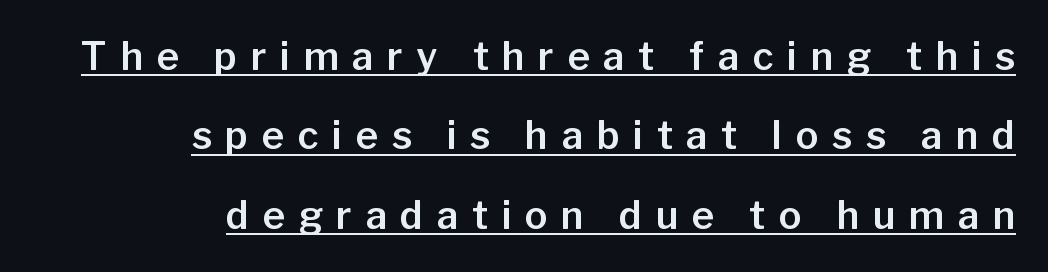
Nope, no serifs anywhere on these letters. Notice how the stems are strictly vertical — no italics here. Which margin do the lines hug? The right one — the left edge is uneven. Looks like regular typesetting: each glyph gets only the width it needs.
